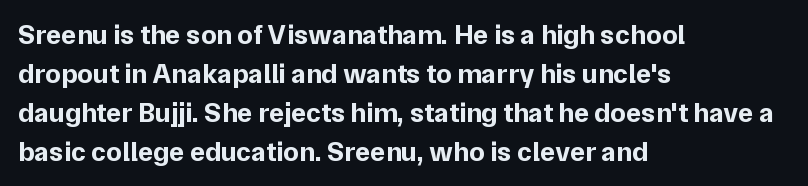
In terms of posture, this sample is upright. Does the weight exceed regular? Yes, all the way to bold. Nothing unusual about the tracking: characters are spaced as the font intends. The line-height multiplier appears to be the usual default. The face used here is proportionally spaced, like ordinary book or web type. The words here are not underlined.
